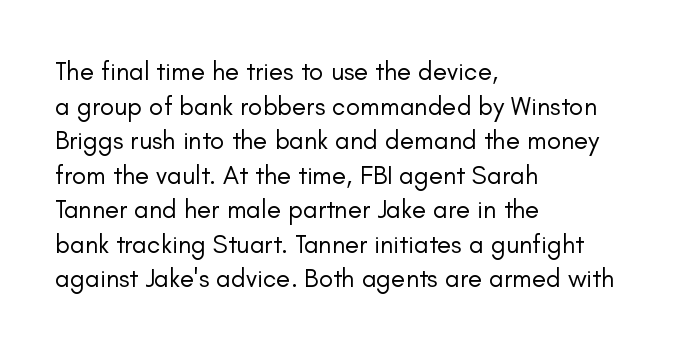
{"italic": "no", "bold": "no", "underline": "no", "align": "left", "line_spacing": "normal", "line_spacing_ratio": 1.33, "letter_spacing": "normal", "letter_spacing_em": 0.0, "glyph_px": 26}
